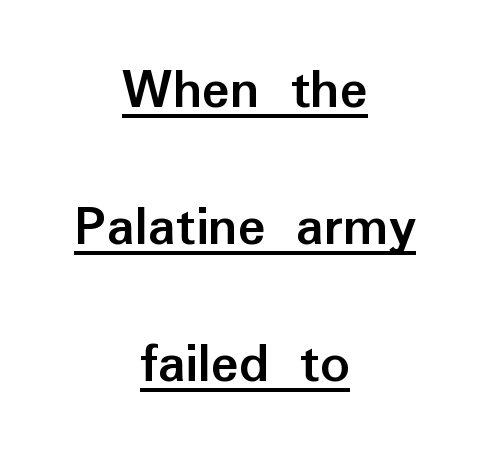
Q: Is the text bold? A: Yes.
Q: Is the text italic (slanted)? A: No, it is upright.
Q: Is the typeface a serif or a sans-serif typeface? A: Sans-serif.
Q: Is the text underlined? A: Yes.
Q: How is the paragraph aligned? A: Centered.
Q: Is the spacing between letters normal or unusually wide? A: Normal.
Q: Is the spacing between lines tight, normal or loose? A: Loose.
Q: Width (condensed, normal, or wide)? A: Normal.
Q: Stroke contrast? A: Low.
Q: x-height? A: Medium.
Q: Monospaced? A: No.
